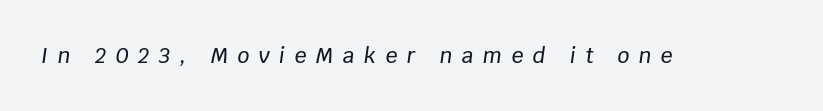
{"italic": "yes", "lean": "right", "slant_degrees": 8, "underline": "no", "letter_spacing": "wide", "letter_spacing_em": 0.45, "glyph_px": 21}
